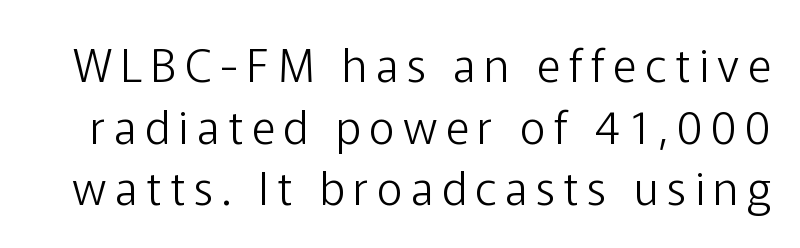
Character widths vary here, with narrow letters taking less room than wide ones. The cut favours lightness, reaching ordinary text weight at its darkest. The foot of each line stays bare and open. If you drew a line through each stem, it would be perfectly vertical. Leading: standard. The face used here is a sans, in the tradition of grotesques and geometrics.
